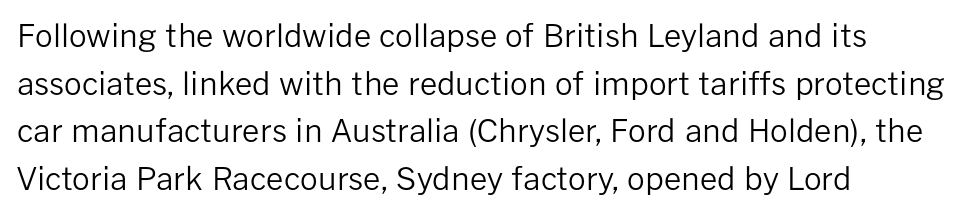
The image shows 31 px regular-weight sans-serif type, upright; set left-aligned, normal line spacing (1.54x), normal letter spacing, not underlined; low stroke contrast and a medium x-height.
